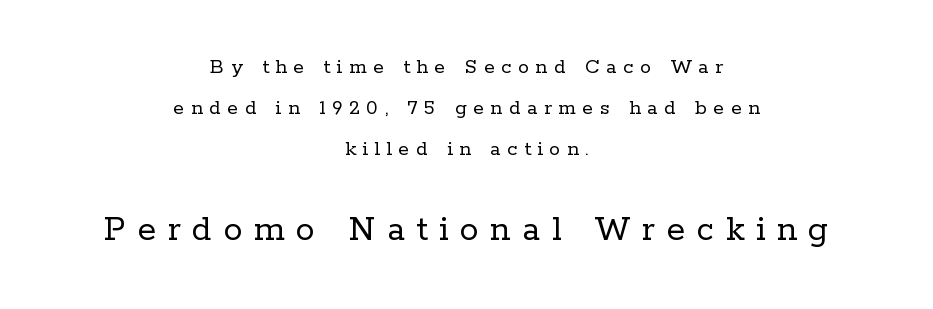
Q: Is the text bold? A: No.
Q: Is the text italic (slanted)? A: No, it is upright.
Q: Is the typeface a serif or a sans-serif typeface? A: Serif.
Q: Is the text underlined? A: No.
Q: How is the paragraph aligned? A: Centered.
Q: Is the spacing between letters normal or unusually wide? A: Unusually wide.
Q: Which block of text is set in a larger size, the first (top) or the second (bottom)? A: The second (bottom) one.
Q: Width (condensed, normal, or wide)? A: Normal.
Q: Stroke contrast? A: Low.
Q: x-height? A: Medium.
Q: Monospaced? A: No.
